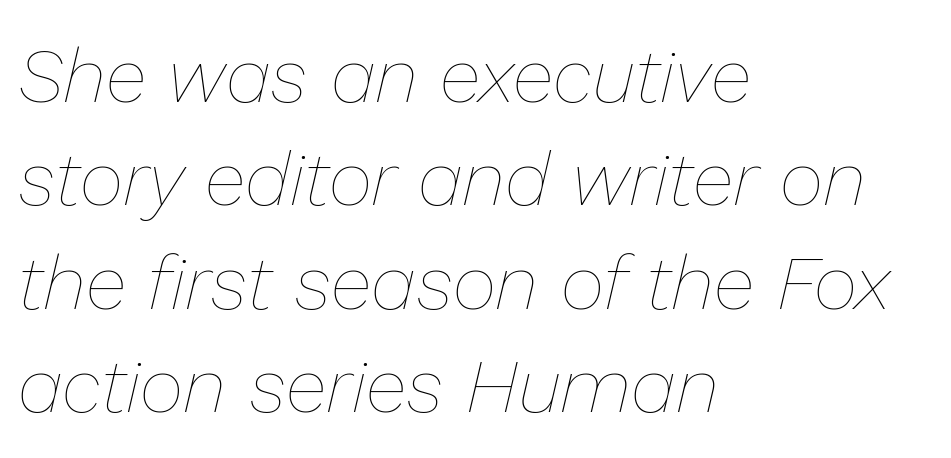
{"italic": "yes", "lean": "right", "slant_degrees": 13, "bold": "no", "weight": "thin", "width": "normal", "stroke_contrast": "low", "x_height": "medium", "monospaced": "no", "underline": "no", "align": "left", "line_spacing": "normal", "line_spacing_ratio": 1.36, "letter_spacing": "normal", "letter_spacing_em": 0.0, "glyph_px": 76}
